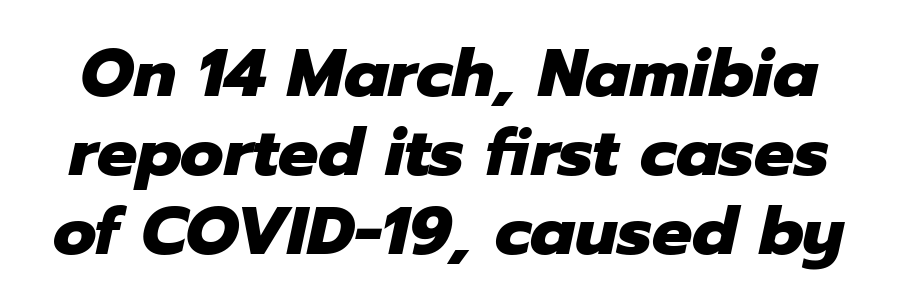
This rendering leaves character spacing at its baseline value. The space directly below the letters is spotless. Characters are canted at an angle relative to the baseline's perpendicular. On the weight axis this lands at bold, roughly 700. Note the varied advance widths — an 'i' is clearly narrower than an 'm'.
